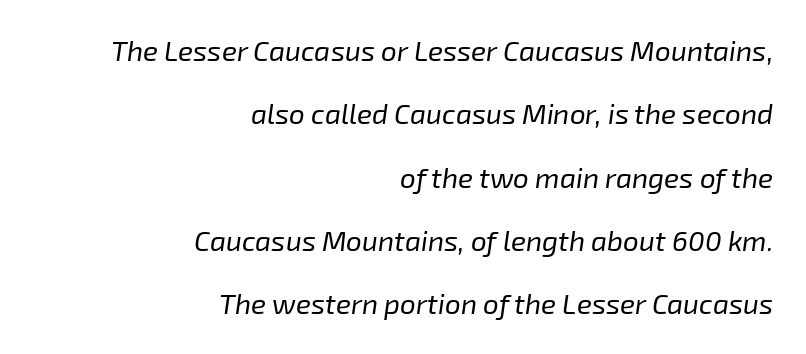
Q: Is the text bold? A: No.
Q: Is the text italic (slanted)? A: Yes, it leans right by about 8 degrees.
Q: Is the text underlined? A: No.
Q: How is the paragraph aligned? A: Right-aligned.
Q: Is the spacing between letters normal or unusually wide? A: Normal.
Q: Is the spacing between lines tight, normal or loose? A: Loose.
Q: Width (condensed, normal, or wide)? A: Normal.
Q: Stroke contrast? A: Low.
Q: x-height? A: Medium.
Q: Monospaced? A: No.
